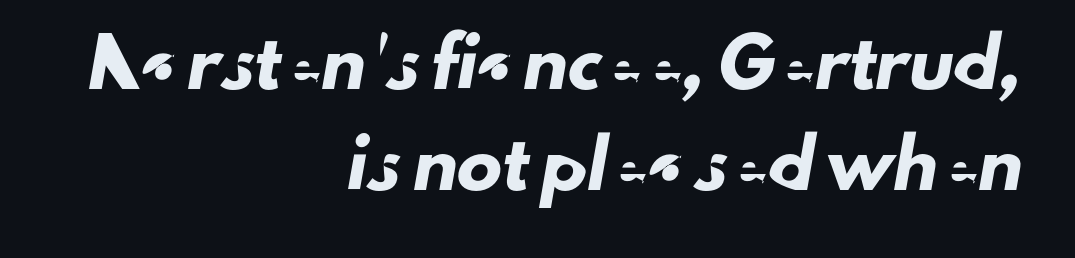
Q: Is the typeface a serif or a sans-serif typeface? A: Sans-serif.
Q: Is the text underlined? A: No.
Q: How is the paragraph aligned? A: Right-aligned.
Q: Is the spacing between letters normal or unusually wide? A: Normal.
Q: Is the spacing between lines tight, normal or loose? A: Loose.
Q: Width (condensed, normal, or wide)? A: Normal.
Q: Stroke contrast? A: Low.
Q: x-height? A: Small.
Q: Monospaced? A: No.
